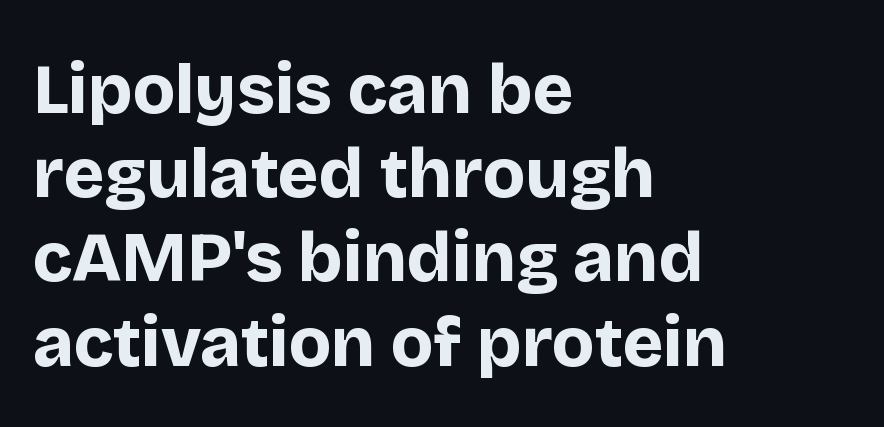
The characters display no serif detailing; their extremities are plain. The letterforms sit shoulder to shoulder at normal distance. It's the straight-up-and-down kind of type. Beneath every word, the page is bare.
